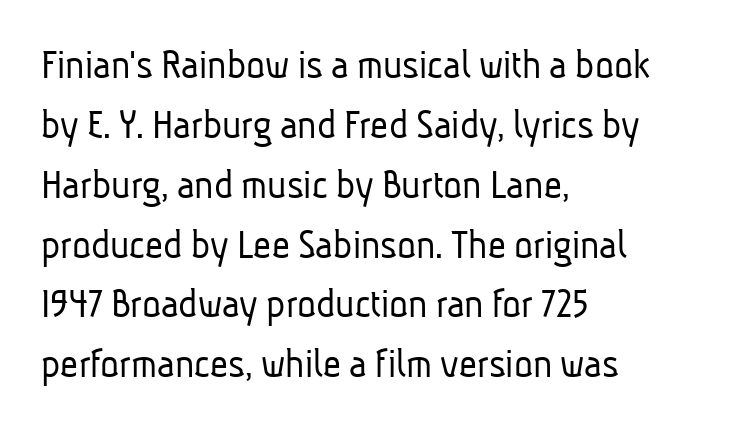
{"serif": "no", "bold": "no", "weight": "light", "width": "condensed", "stroke_contrast": "low", "x_height": "medium", "monospaced": "no", "underline": "no", "align": "left", "line_spacing": "normal", "line_spacing_ratio": 1.36, "letter_spacing": "normal", "letter_spacing_em": 0.0, "glyph_px": 44}
